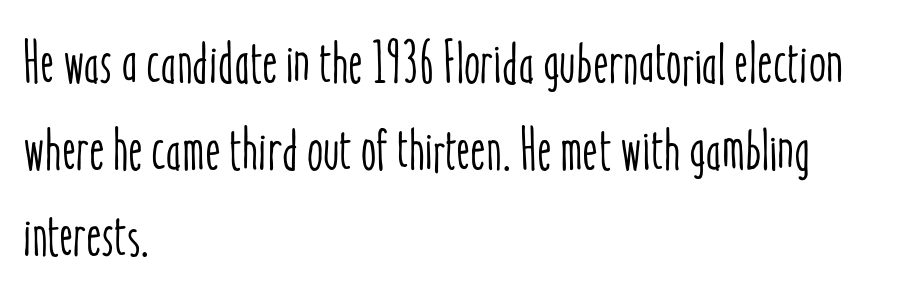
Caption: standard tracking, unaltered. Do the characters align in a grid? No, the font is proportional. Each row of text sits above clean, open space. A typesetter would mark this as roman, not italic. The compositor pushed each line to the left boundary. Compared with typical paragraphs, the rows here are spaced about the same.
